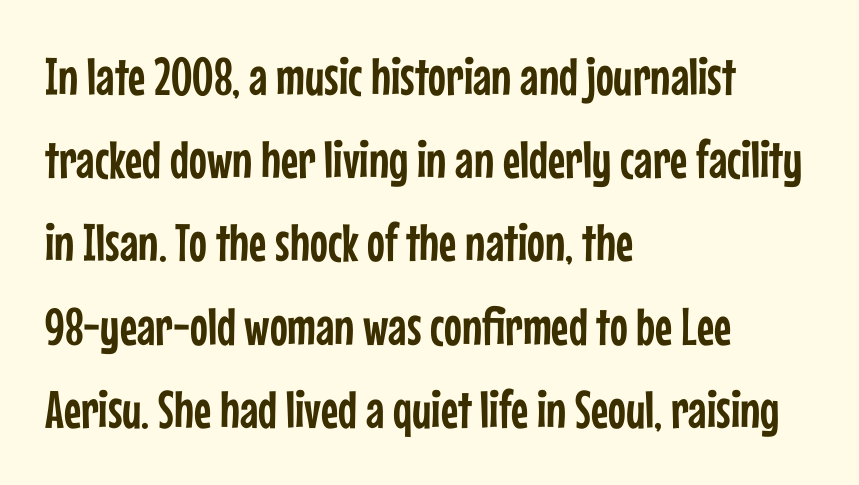
{"serif": "no", "italic": "no", "width": "condensed", "stroke_contrast": "low", "x_height": "medium", "monospaced": "no", "underline": "no", "align": "left", "line_spacing": "normal", "line_spacing_ratio": 1.57, "letter_spacing": "normal", "letter_spacing_em": 0.0, "glyph_px": 53}
